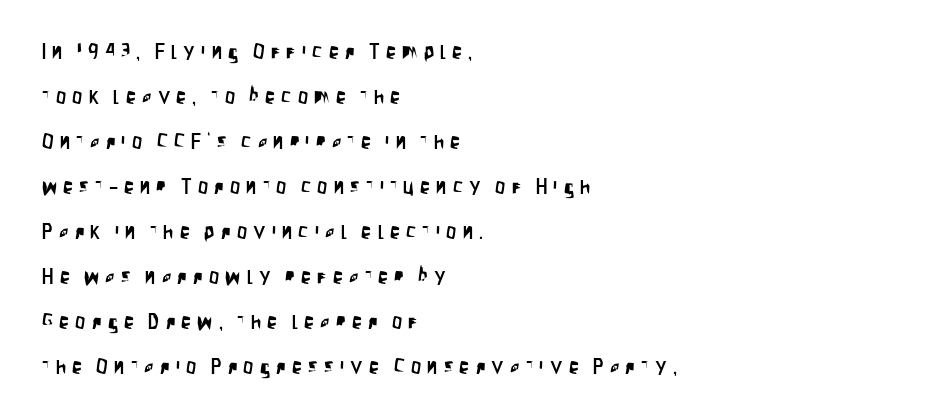
The image shows 20 px text type, upright; set left-aligned, loose line spacing (2.25x), unusually wide letter spacing (+0.31 em), not underlined.
